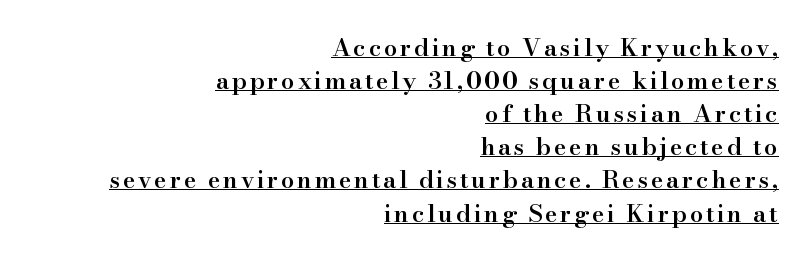
The image shows 24 px text type, upright; set right-aligned, normal line spacing (1.38x), underlined.
